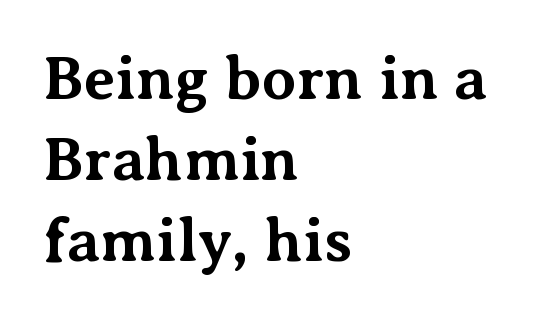
Each letter keeps its own natural width here, so spacing adapts to shape. This rendering features lettering with no underline. Notice how the stems are strictly vertical — no italics here. Baseline-to-baseline distance is the conventional proportion of letter height. There is no visible air inserted between adjacent glyphs. The type family on display is of the serif kind.
